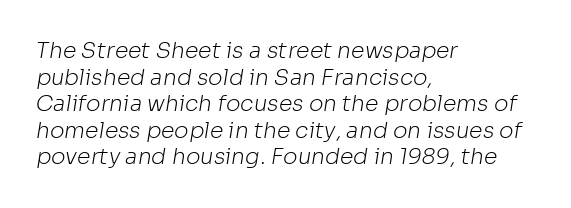
{"bold": "no", "underline": "no", "align": "left", "line_spacing_ratio": 1.21, "letter_spacing": "normal", "letter_spacing_em": 0.0, "glyph_px": 22}
